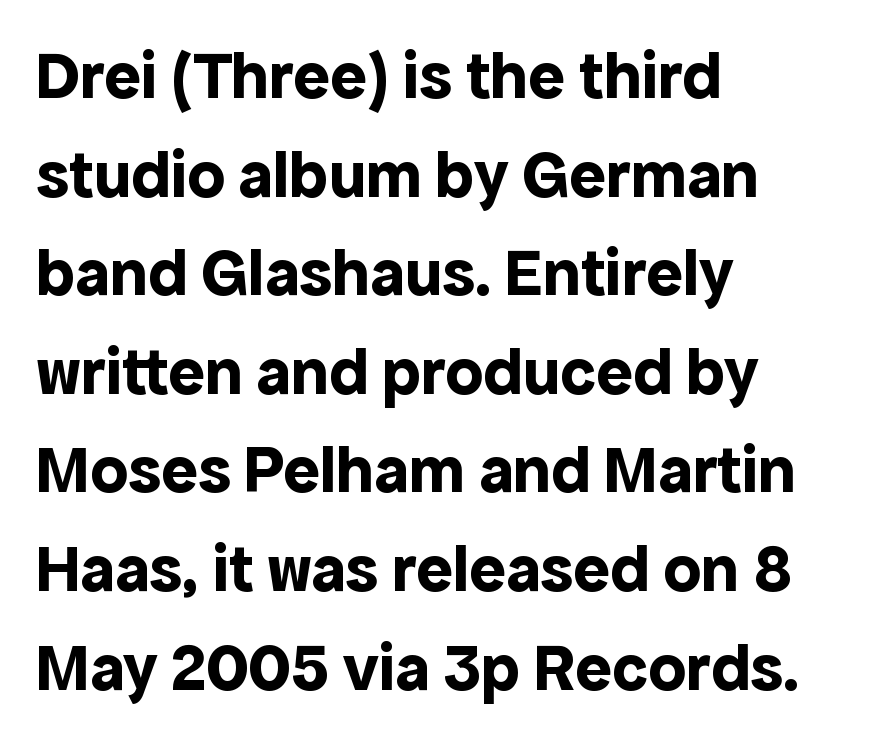
The space between consecutive lines is moderate. Default kerning and tracking; the words read as compact shapes. Stroke thickness is high; the sample reads as a true bold. No italicization has been applied; the sample stays upright. This sample has the flowing, uneven cadence of proportional lettering. Alignment: flush left.
